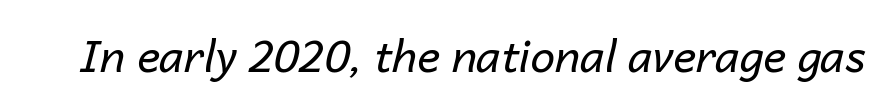
Vertical stems look standard width or narrower in stroke. There is no visible air inserted between adjacent glyphs. Think of a printed novel: that variable character pitch is what you see here. This is oblique type, the kind used for emphasis or titles.
